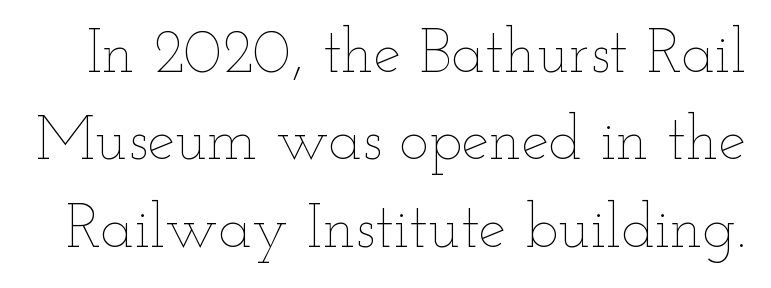
The image shows 62 px thin, wide type, upright; set normal line spacing (1.41x), normal letter spacing, not underlined; low stroke contrast and a small x-height.
